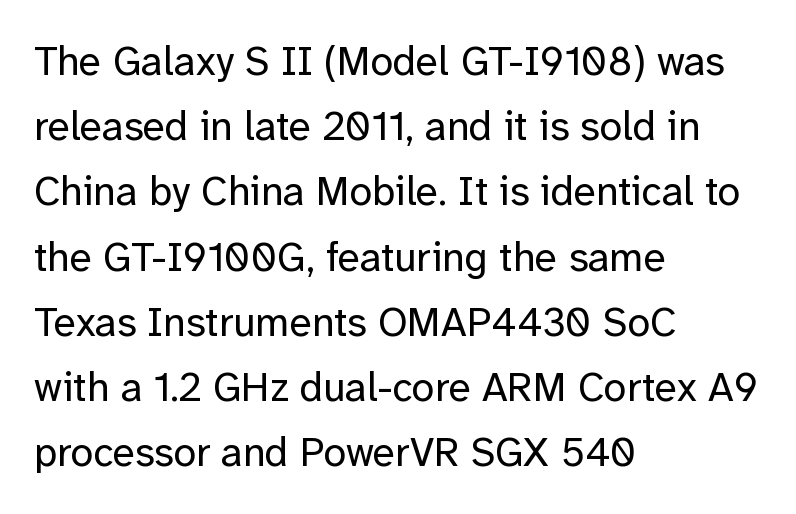
Q: Is the text bold? A: No.
Q: Is the text italic (slanted)? A: No, it is upright.
Q: Is the typeface a serif or a sans-serif typeface? A: Sans-serif.
Q: Is the text underlined? A: No.
Q: How is the paragraph aligned? A: Left-aligned.
Q: Is the spacing between letters normal or unusually wide? A: Normal.
Q: Is the spacing between lines tight, normal or loose? A: Normal.
Q: Width (condensed, normal, or wide)? A: Normal.
Q: Stroke contrast? A: Low.
Q: x-height? A: Medium.
Q: Monospaced? A: No.
